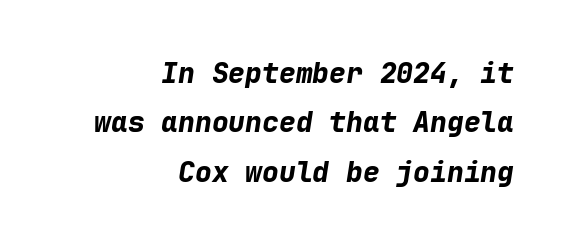
{"italic": "yes", "lean": "right", "slant_degrees": 9, "bold": "yes", "weight": "bold", "width": "normal", "stroke_contrast": "low", "x_height": "medium", "monospaced": "yes", "underline": "no", "align": "right", "line_spacing_ratio": 1.76, "letter_spacing": "normal", "letter_spacing_em": 0.0, "glyph_px": 28}
